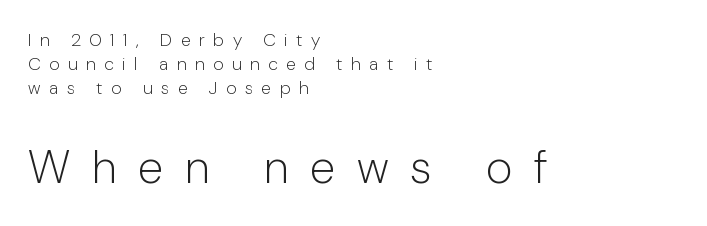
Q: Is the text bold? A: No.
Q: Is the text italic (slanted)? A: No, it is upright.
Q: Is the typeface a serif or a sans-serif typeface? A: Sans-serif.
Q: Is the text underlined? A: No.
Q: How is the paragraph aligned? A: Left-aligned.
Q: Is the spacing between letters normal or unusually wide? A: Unusually wide.
Q: Is the spacing between lines tight, normal or loose? A: Normal.
Q: Which block of text is set in a larger size, the first (top) or the second (bottom)? A: The second (bottom) one.
Q: Width (condensed, normal, or wide)? A: Normal.
Q: Stroke contrast? A: Low.
Q: x-height? A: Medium.
Q: Monospaced? A: No.
